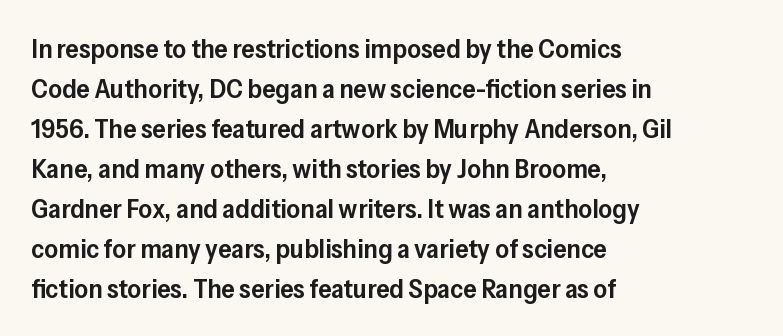
Q: Is the text bold? A: Semi-bold.
Q: Is the text italic (slanted)? A: No, it is upright.
Q: Is the text underlined? A: No.
Q: How is the paragraph aligned? A: Left-aligned.
Q: Is the spacing between letters normal or unusually wide? A: Normal.
Q: Is the spacing between lines tight, normal or loose? A: Normal.
